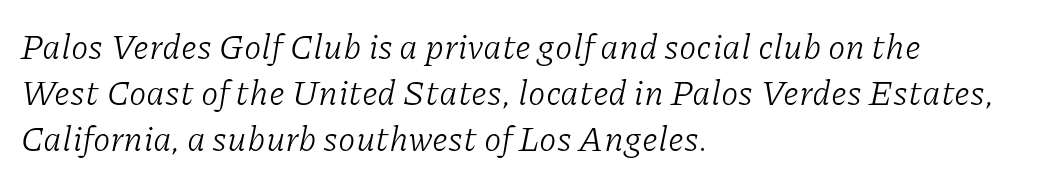
{"serif": "yes", "italic": "yes", "lean": "right", "slant_degrees": 11, "bold": "no", "weight": "light", "width": "normal", "stroke_contrast": "low", "x_height": "medium", "monospaced": "no", "underline": "no", "align": "left", "line_spacing": "normal", "line_spacing_ratio": 1.32, "letter_spacing": "normal", "letter_spacing_em": 0.0, "glyph_px": 35}
